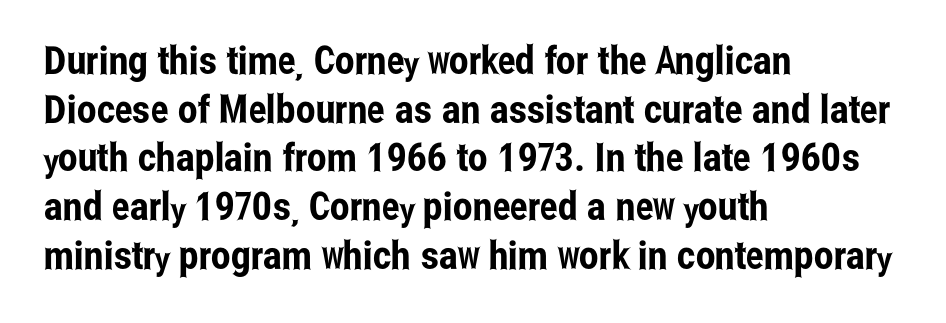
The image shows 39 px condensed sans-serif type, upright; set left-aligned, normal line spacing (1.25x), normal letter spacing, not underlined; low stroke contrast and a medium x-height.
